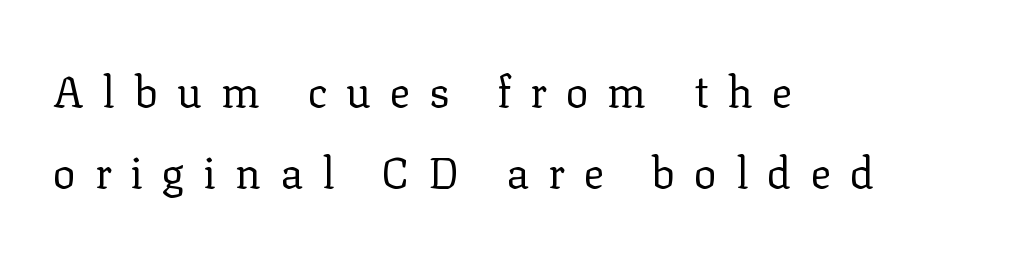
The face looks like a standard text weight, possibly lighter. Letter spacing: wide. This sample uses an upright cut, with every glyph sitting square on the baseline. If you drew a ruler down the left edge, every line would touch it. Font category for this specimen: serif.
